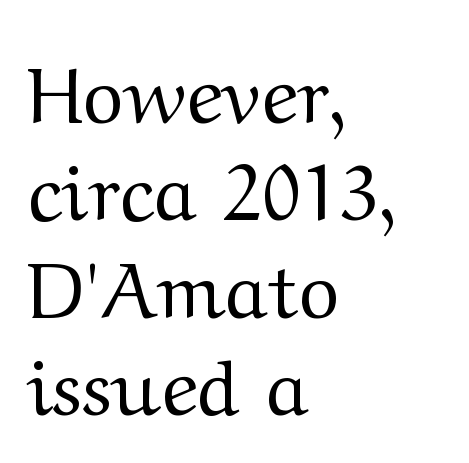
Q: Is the text bold? A: No.
Q: Is the text italic (slanted)? A: No, it is upright.
Q: Is the typeface a serif or a sans-serif typeface? A: Serif.
Q: Is the text underlined? A: No.
Q: How is the paragraph aligned? A: Left-aligned.
Q: Is the spacing between letters normal or unusually wide? A: Normal.
Q: Is the spacing between lines tight, normal or loose? A: Normal.
Q: Width (condensed, normal, or wide)? A: Wide.
Q: Stroke contrast? A: Medium.
Q: x-height? A: Medium.
Q: Monospaced? A: No.
